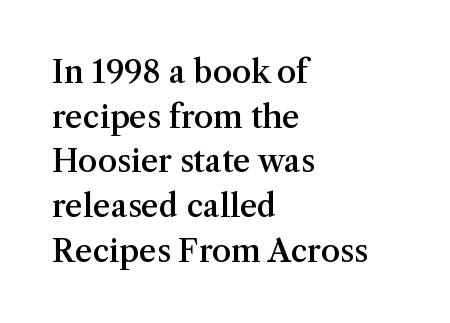
{"serif": "yes", "italic": "no", "bold": "semi", "weight": "semibold", "width": "normal", "stroke_contrast": "medium", "x_height": "medium", "monospaced": "no", "underline": "no", "align": "left", "line_spacing": "normal", "line_spacing_ratio": 1.44, "letter_spacing": "normal", "letter_spacing_em": 0.0, "glyph_px": 31}
